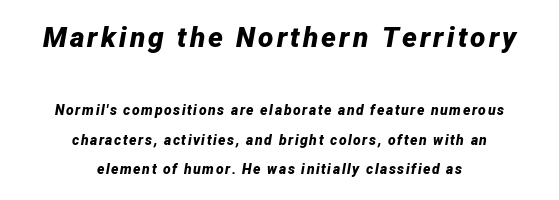
The image shows 28 px bold type, italic (leaning right); set centered, loose line spacing (2.1x), not underlined; the first (top) block is 2.0x larger; low stroke contrast and a medium x-height.
